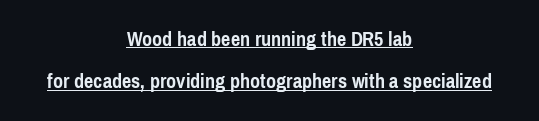
The image shows 22 px bold type, upright; set centered, loose line spacing (1.93x), normal letter spacing, underlined.
